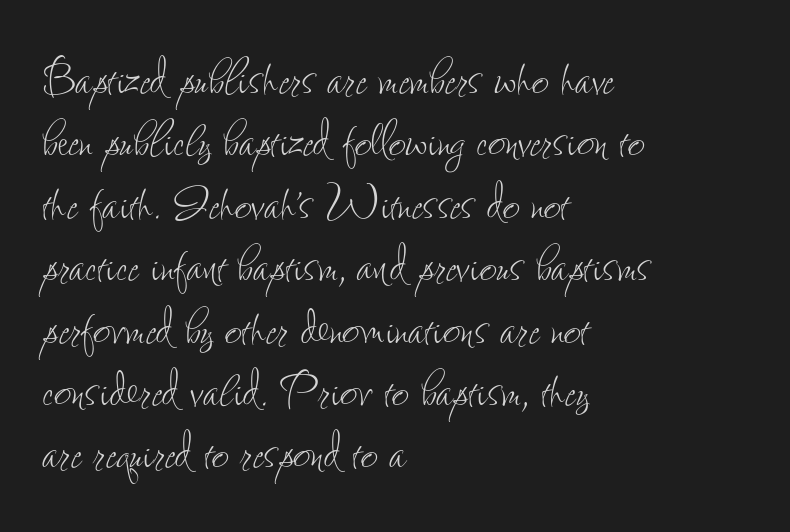
The image shows 60 px thin, condensed type; set left-aligned, tight line spacing (1.04x), normal letter spacing, not underlined; low stroke contrast and a small x-height.
